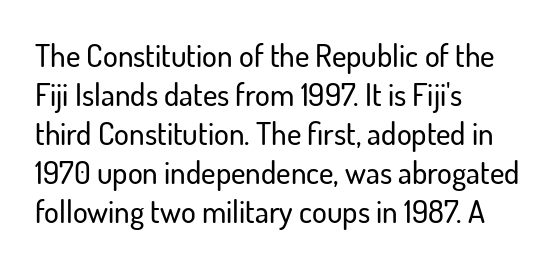
{"serif": "no", "italic": "no", "width": "normal", "stroke_contrast": "low", "x_height": "small", "monospaced": "no", "underline": "no", "align": "left", "line_spacing": "normal", "line_spacing_ratio": 1.26, "letter_spacing": "normal", "letter_spacing_em": 0.0, "glyph_px": 31}
